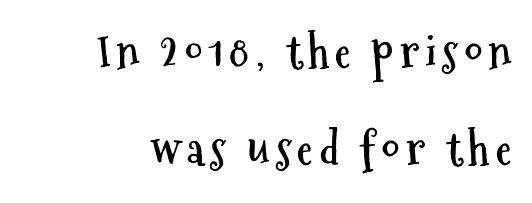
Q: Is the text bold? A: Yes.
Q: Is the text italic (slanted)? A: No, it is upright.
Q: Is the typeface a serif or a sans-serif typeface? A: Sans-serif.
Q: Is the text underlined? A: No.
Q: How is the paragraph aligned? A: Right-aligned.
Q: Is the spacing between lines tight, normal or loose? A: Loose.
Q: Width (condensed, normal, or wide)? A: Condensed.
Q: Stroke contrast? A: Medium.
Q: x-height? A: Medium.
Q: Monospaced? A: No.
